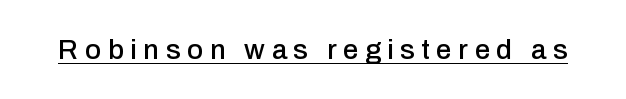
This is the regular roman posture of the typeface. Does extra space separate the letters? Yes, quite a lot of it. Quick note: underline on. Letterform terminals end flat and unadorned throughout the passage. Do the characters align in a grid? No, the font is proportional.
